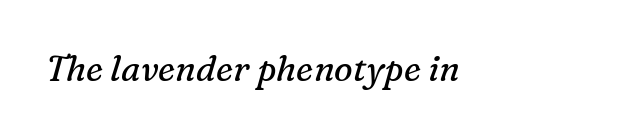
{"serif": "yes", "italic": "yes", "lean": "right", "slant_degrees": 16, "bold": "no", "weight": "regular", "width": "normal", "stroke_contrast": "medium", "x_height": "medium", "monospaced": "no", "underline": "no", "letter_spacing": "normal", "letter_spacing_em": 0.0, "glyph_px": 35}
